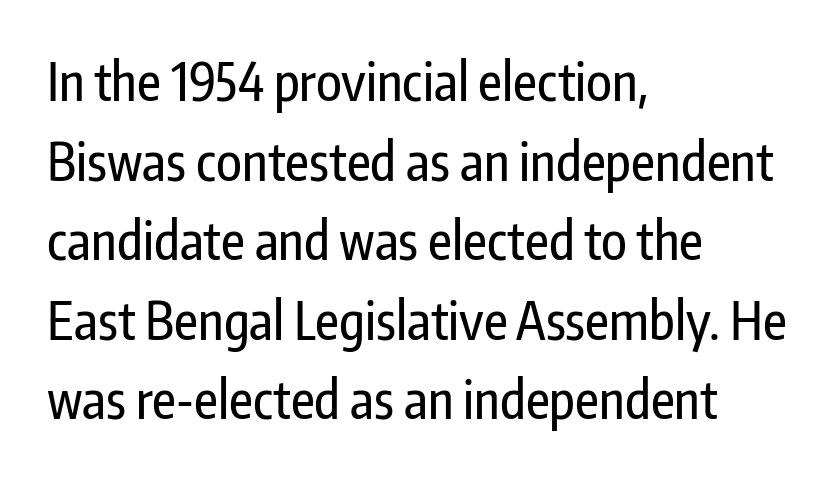
Q: Is the text italic (slanted)? A: No, it is upright.
Q: Is the typeface a serif or a sans-serif typeface? A: Sans-serif.
Q: Is the text underlined? A: No.
Q: How is the paragraph aligned? A: Left-aligned.
Q: Is the spacing between letters normal or unusually wide? A: Normal.
Q: Is the spacing between lines tight, normal or loose? A: Normal.
Q: Width (condensed, normal, or wide)? A: Condensed.
Q: Stroke contrast? A: Low.
Q: x-height? A: Medium.
Q: Monospaced? A: No.
